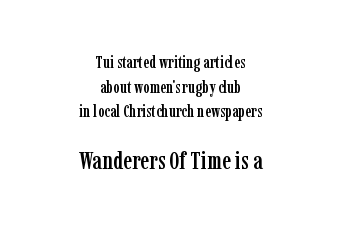
{"italic": "no", "underline": "no", "align": "center", "line_spacing": "normal", "line_spacing_ratio": 1.45, "letter_spacing": "normal", "letter_spacing_em": 0.0, "larger_block": "second", "size_ratio": 1.47, "glyph_px": 25}
